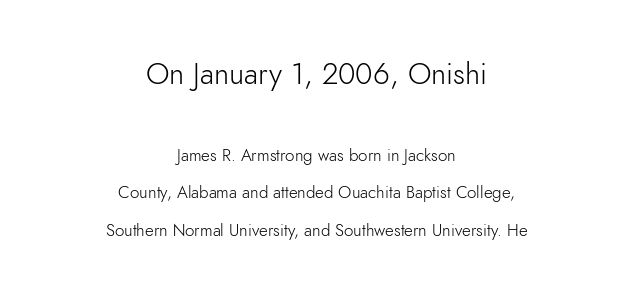
A student would notice the top passage is typeset larger than what follows. Nobody drew a line under any word here. The space between consecutive lines is lavish. Stroke terminals: plain, sans-serif. The lines in this sample share a center point and differ in where they start and stop. Proportional: the letters do not fall into vertical columns.
